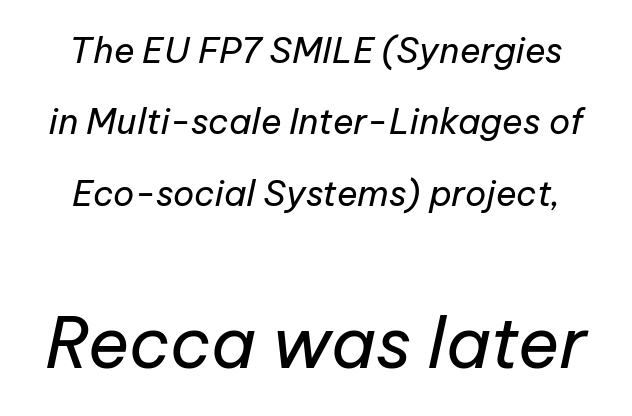
Q: Is the text bold? A: No.
Q: Is the text italic (slanted)? A: Yes, it leans right by about 12 degrees.
Q: Is the text underlined? A: No.
Q: Is the spacing between letters normal or unusually wide? A: Normal.
Q: Is the spacing between lines tight, normal or loose? A: Loose.
Q: Which block of text is set in a larger size, the first (top) or the second (bottom)? A: The second (bottom) one.
Q: Width (condensed, normal, or wide)? A: Normal.
Q: Stroke contrast? A: Low.
Q: x-height? A: Medium.
Q: Monospaced? A: No.
